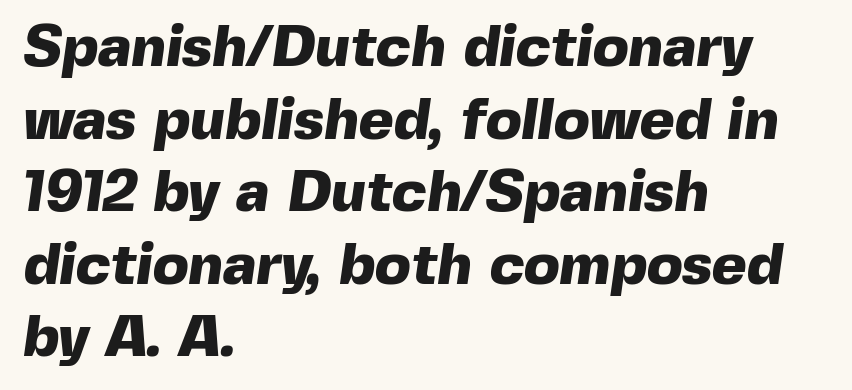
Q: Is the text bold? A: Yes.
Q: Is the typeface a serif or a sans-serif typeface? A: Sans-serif.
Q: Is the text underlined? A: No.
Q: How is the paragraph aligned? A: Left-aligned.
Q: Is the spacing between letters normal or unusually wide? A: Normal.
Q: Width (condensed, normal, or wide)? A: Normal.
Q: x-height? A: Medium.
Q: Monospaced? A: No.
